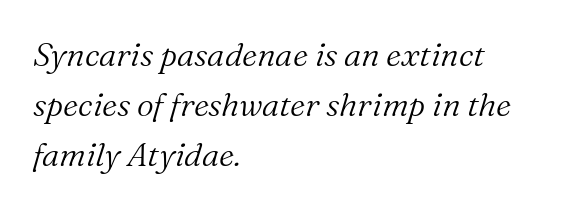
{"serif": "yes", "italic": "yes", "lean": "right", "slant_degrees": 16, "bold": "no", "weight": "light", "width": "normal", "stroke_contrast": "medium", "x_height": "medium", "monospaced": "no", "underline": "no", "align": "left", "line_spacing": "normal", "line_spacing_ratio": 1.52, "letter_spacing": "normal", "letter_spacing_em": 0.0, "glyph_px": 33}
